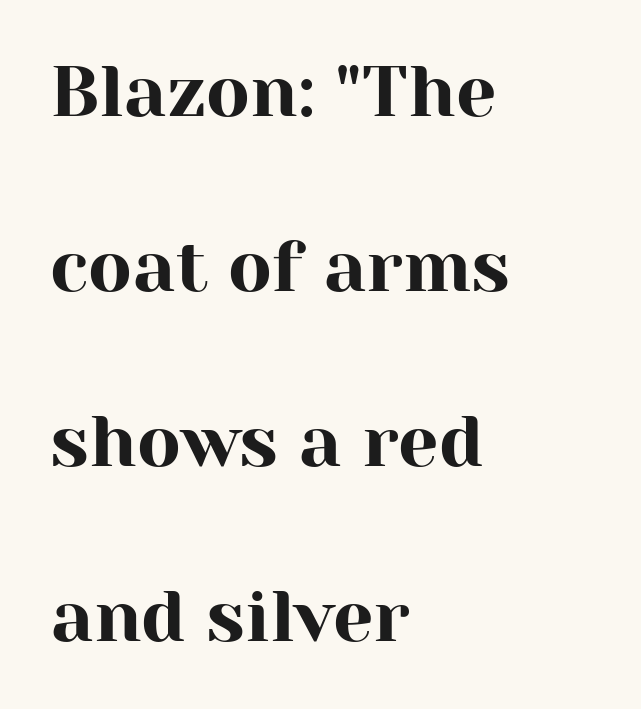
The image shows 72 px serif type, upright; set left-aligned, loose line spacing (2.43x), normal letter spacing, not underlined; high stroke contrast and a medium x-height.
